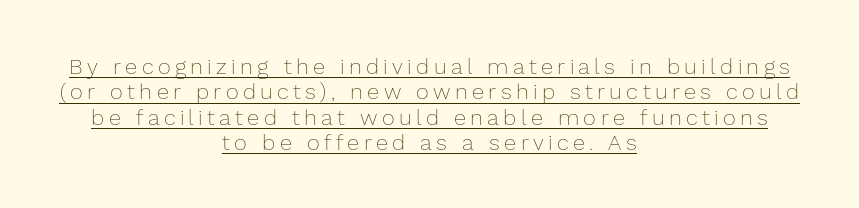
The image shows 22 px text type, upright; set centered, tight line spacing (1.15x), unusually wide letter spacing (+0.2 em), underlined.
